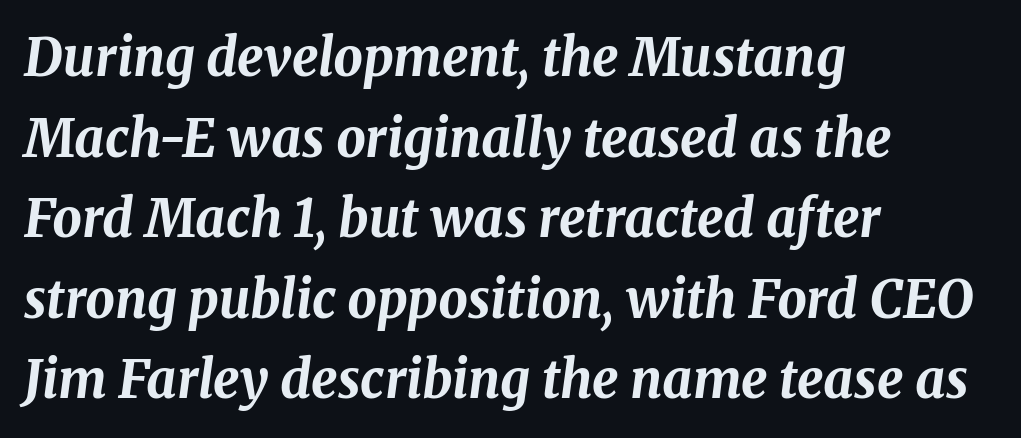
{"italic": "yes", "lean": "right", "slant_degrees": 8, "bold": "yes", "weight": "bold", "width": "normal", "stroke_contrast": "medium", "x_height": "medium", "monospaced": "no", "underline": "no", "align": "left", "line_spacing": "normal", "line_spacing_ratio": 1.55, "letter_spacing": "normal", "letter_spacing_em": 0.0, "glyph_px": 52}
